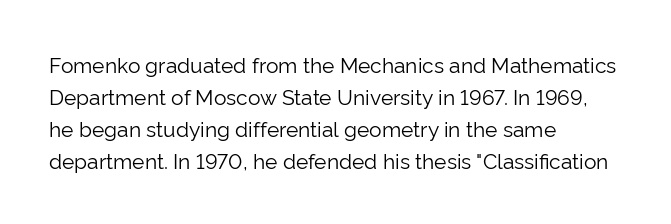
Q: Is the text bold? A: No.
Q: Is the text italic (slanted)? A: No, it is upright.
Q: Is the text underlined? A: No.
Q: How is the paragraph aligned? A: Left-aligned.
Q: Is the spacing between letters normal or unusually wide? A: Normal.
Q: Is the spacing between lines tight, normal or loose? A: Normal.
